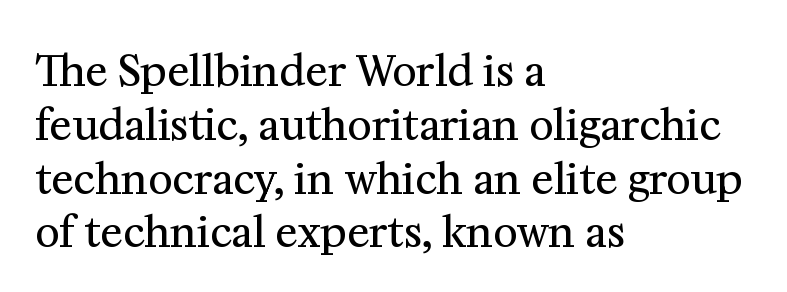
Q: Is the text bold? A: No.
Q: Is the text italic (slanted)? A: No, it is upright.
Q: Is the typeface a serif or a sans-serif typeface? A: Serif.
Q: Is the text underlined? A: No.
Q: How is the paragraph aligned? A: Left-aligned.
Q: Is the spacing between letters normal or unusually wide? A: Normal.
Q: Is the spacing between lines tight, normal or loose? A: Normal.
Q: Width (condensed, normal, or wide)? A: Normal.
Q: Stroke contrast? A: Medium.
Q: x-height? A: Medium.
Q: Monospaced? A: No.
